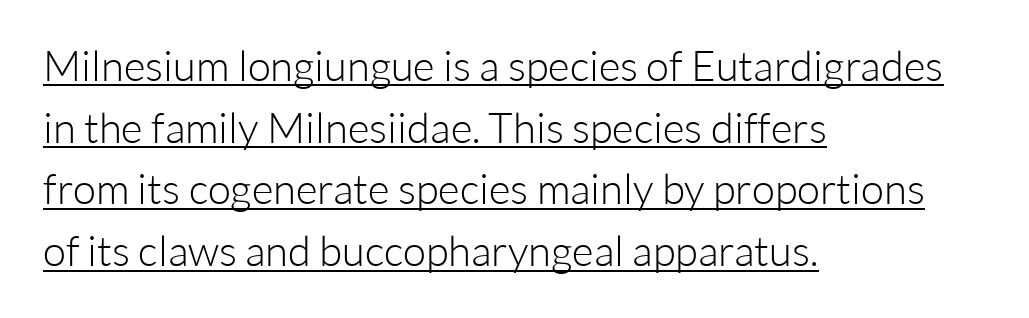
The image shows 42 px light sans-serif type, upright; set left-aligned, normal line spacing (1.47x), normal letter spacing, underlined; low stroke contrast and a medium x-height.
